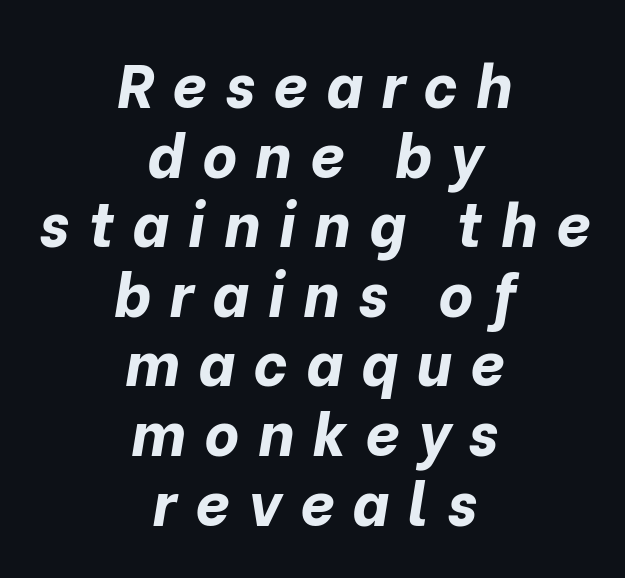
The strokes are fattened all the way to bold. Check under the words: just untouched page. These lines have a slow, spaced-out rhythm from letter to letter. Think of a printed novel: that variable character pitch is what you see here.
